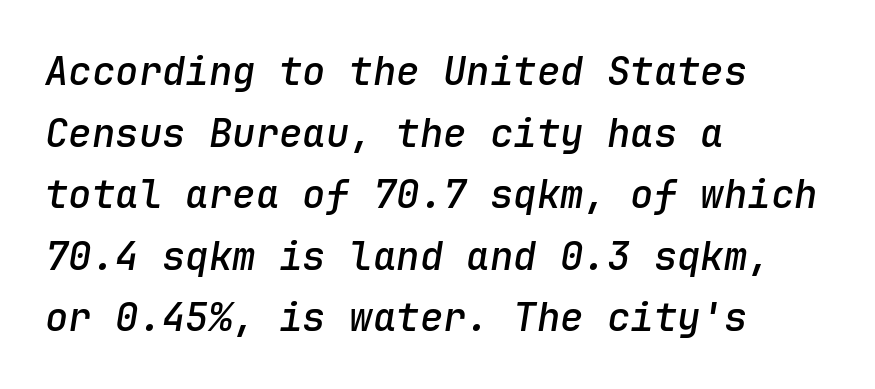
Q: Is the text bold? A: Semi-bold.
Q: Is the text italic (slanted)? A: Yes, it leans right by about 9 degrees.
Q: Is the text underlined? A: No.
Q: How is the paragraph aligned? A: Left-aligned.
Q: Is the spacing between letters normal or unusually wide? A: Normal.
Q: Is the spacing between lines tight, normal or loose? A: Normal.
Q: Width (condensed, normal, or wide)? A: Normal.
Q: Stroke contrast? A: Low.
Q: x-height? A: Medium.
Q: Monospaced? A: Yes.
